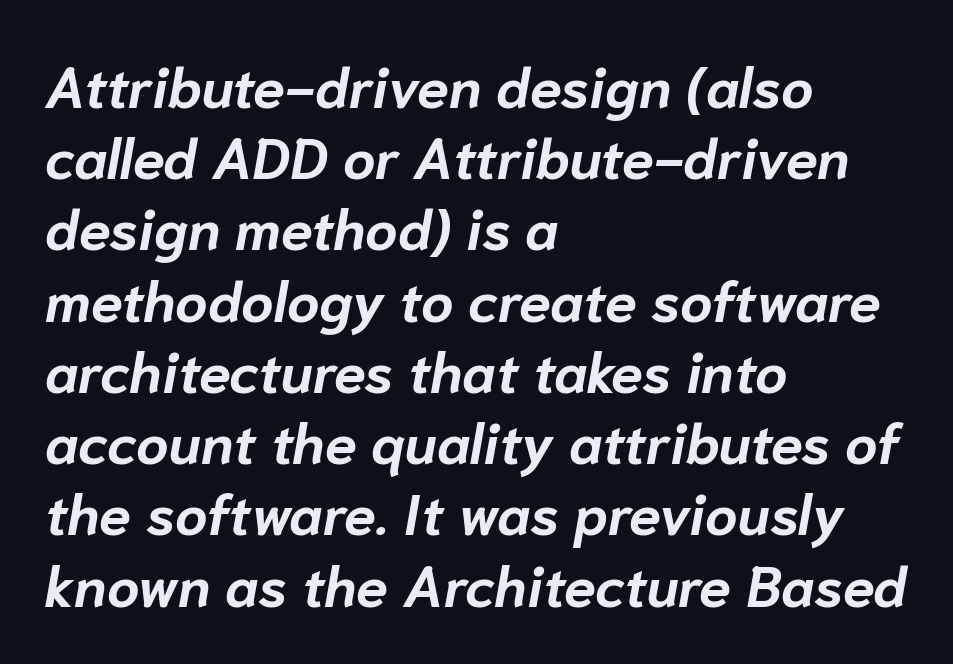
The image shows 57 px bold type, italic (leaning right); set left-aligned, normal line spacing (1.25x), normal letter spacing, not underlined; low stroke contrast and a medium x-height.
